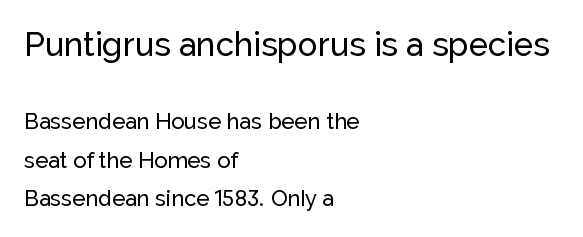
The image shows 33 px sans-serif type, upright; set left-aligned, line spacing 1.75x, normal letter spacing, not underlined; the first (top) block is 1.5x larger; low stroke contrast and a medium x-height.
